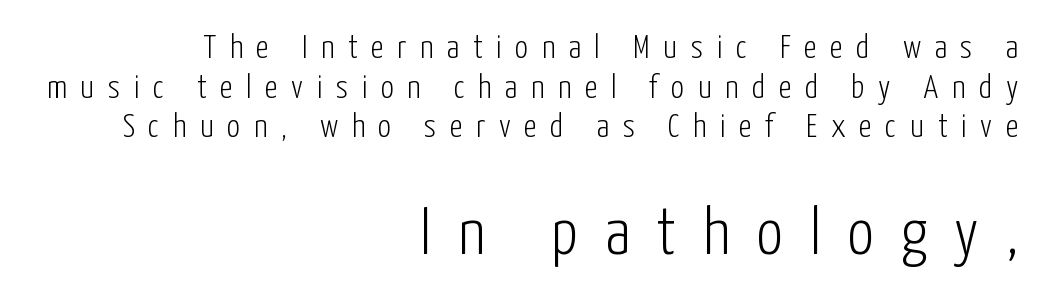
The letters in the lower block stand taller than those in the block above. Serifs: no, the terminals of the letterforms are clean. These lines are rendered in a variable-pitch font. The face looks like a standard text weight, possibly lighter.
